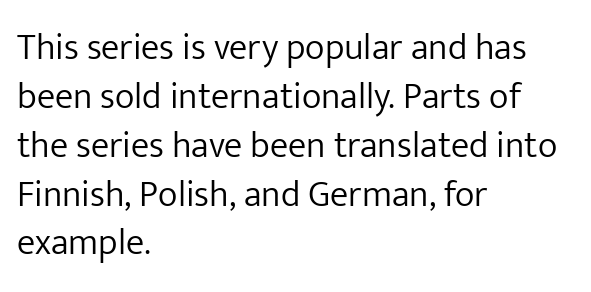
Each letter keeps its own natural width here, so spacing adapts to shape. Tracking here is standard; glyphs follow each other at the usual distance. Is the stroke heavy? The answer is a plain regular-or-lighter. Notice how the passage keeps a crisp vertical edge on the left only. How would I describe the line gaps? Plain and ordinary. Nope, no serifs anywhere on these letters.
